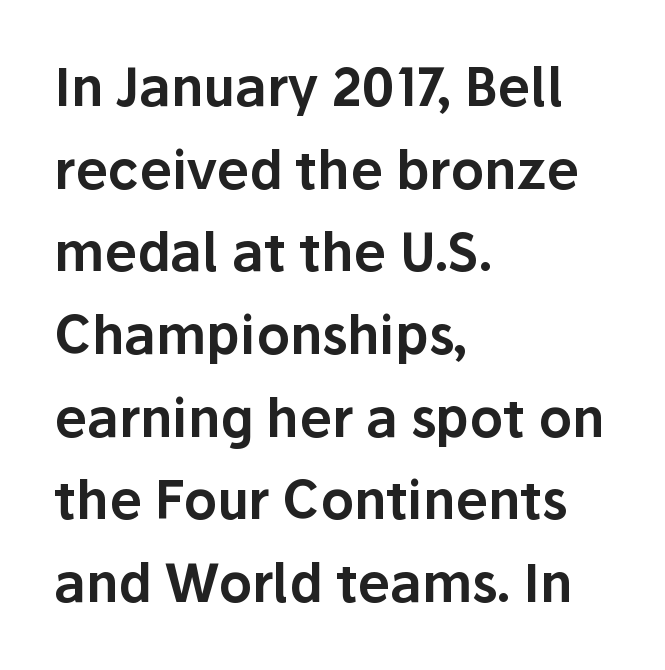
No feet cap the strokes, marking this as sans-serif type. Beneath every word, the page is bare. One-word summary of the alignment: left. Short note: letters normally spaced. How would I describe the line gaps? Plain and ordinary.
